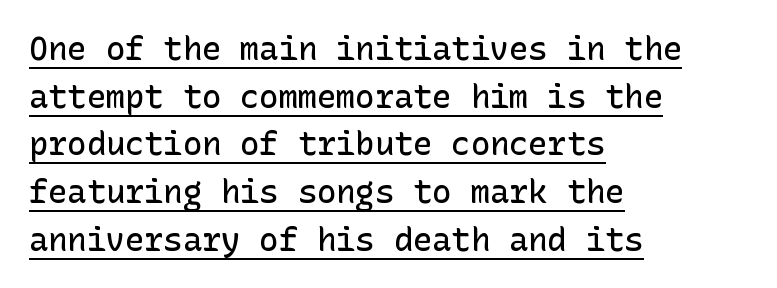
The image shows 32 px semibold sans-serif type, upright; set left-aligned, normal line spacing (1.49x), normal letter spacing, underlined; low stroke contrast and a medium x-height.
